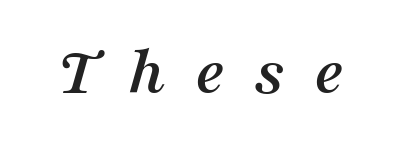
The image shows 70 px serif type, italic (leaning right); set unusually wide letter spacing (+0.42 em), not underlined; medium stroke contrast and a medium x-height.
